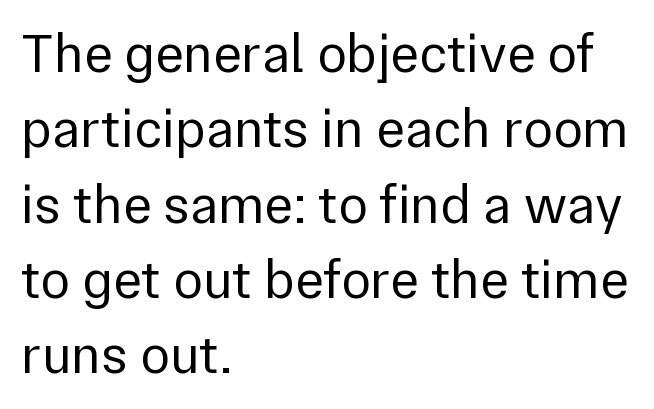
{"serif": "no", "italic": "no", "bold": "no", "weight": "regular", "width": "normal", "stroke_contrast": "low", "x_height": "medium", "monospaced": "no", "underline": "no", "align": "left", "line_spacing": "normal", "line_spacing_ratio": 1.37, "letter_spacing": "normal", "letter_spacing_em": 0.0, "glyph_px": 55}
